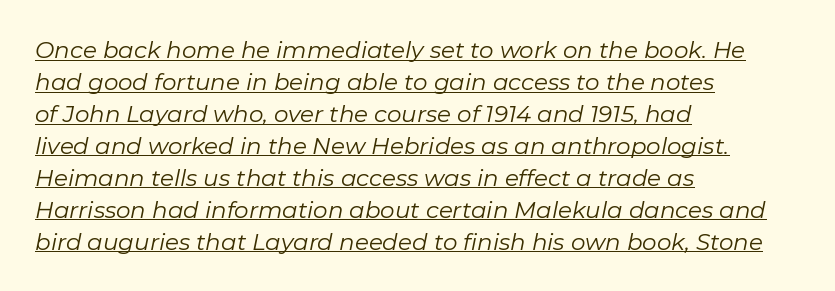
{"italic": "yes", "lean": "right", "slant_degrees": 11, "bold": "no", "underline": "yes", "align": "left", "line_spacing": "normal", "line_spacing_ratio": 1.39, "letter_spacing": "normal", "letter_spacing_em": 0.0, "glyph_px": 23}
